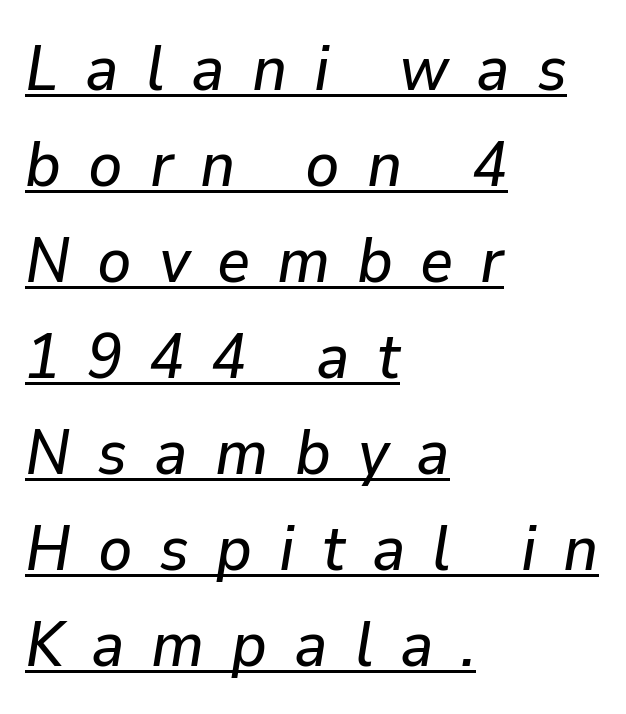
Q: Is the text italic (slanted)? A: Yes, it leans right by about 9 degrees.
Q: Is the text underlined? A: Yes.
Q: How is the paragraph aligned? A: Left-aligned.
Q: Is the spacing between letters normal or unusually wide? A: Unusually wide.
Q: Is the spacing between lines tight, normal or loose? A: Normal.
Q: Width (condensed, normal, or wide)? A: Normal.
Q: Stroke contrast? A: Low.
Q: x-height? A: Medium.
Q: Monospaced? A: No.
